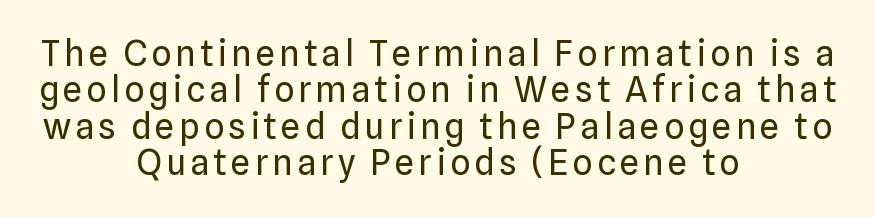
Q: Is the text bold? A: No.
Q: Is the text italic (slanted)? A: No, it is upright.
Q: Is the typeface a serif or a sans-serif typeface? A: Sans-serif.
Q: Is the text underlined? A: No.
Q: How is the paragraph aligned? A: Centered.
Q: Is the spacing between lines tight, normal or loose? A: Tight.
Q: Width (condensed, normal, or wide)? A: Normal.
Q: Stroke contrast? A: Low.
Q: x-height? A: Medium.
Q: Monospaced? A: No.
